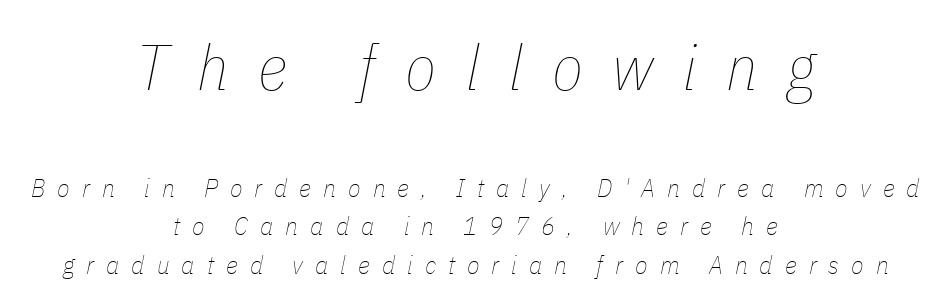
Typeset on center — no edge is straight. The lettering tilts uniformly, giving the passage an italic look. Spacing verdict: proportional, widths tailored to each character. Does the bottom block carry the larger type? No, the top block does.
